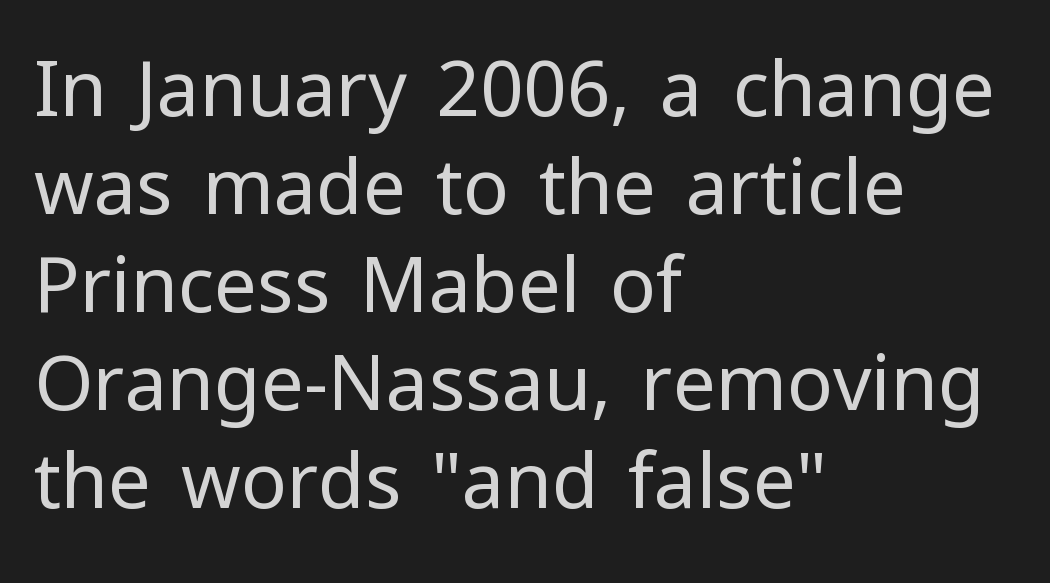
{"serif": "no", "italic": "no", "bold": "no", "weight": "regular", "width": "normal", "stroke_contrast": "low", "x_height": "medium", "monospaced": "no", "underline": "no", "align": "left", "line_spacing": "normal", "line_spacing_ratio": 1.29, "letter_spacing": "normal", "letter_spacing_em": 0.0, "glyph_px": 76}
